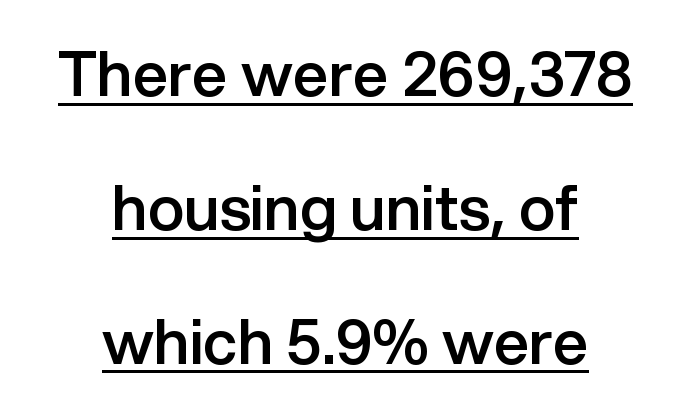
The image shows 62 px semibold sans-serif type, upright; set centered, loose line spacing (2.16x), normal letter spacing, underlined; low stroke contrast and a medium x-height.
